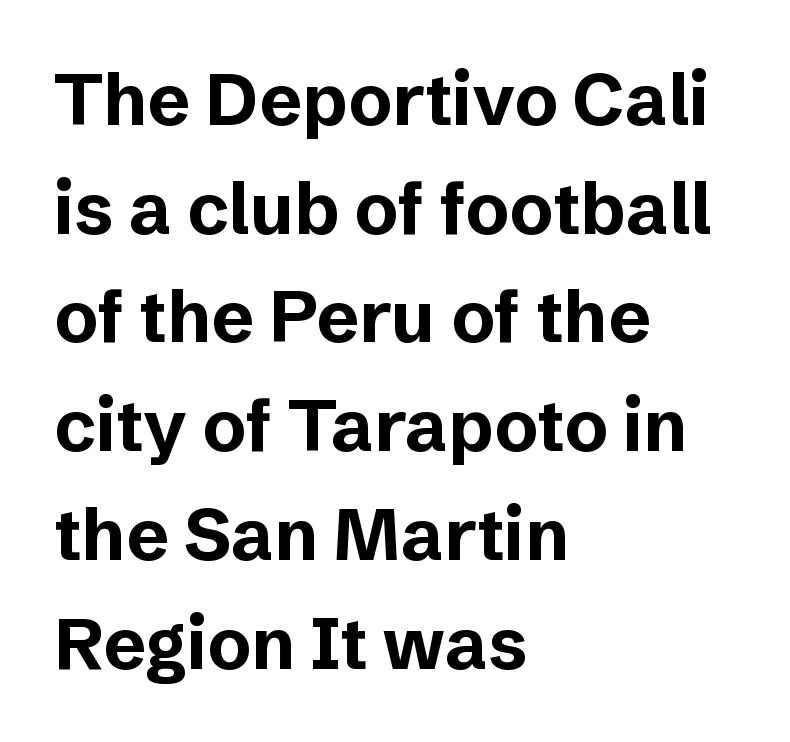
Q: Is the text bold? A: Yes.
Q: Is the text italic (slanted)? A: No, it is upright.
Q: Is the typeface a serif or a sans-serif typeface? A: Sans-serif.
Q: Is the text underlined? A: No.
Q: How is the paragraph aligned? A: Left-aligned.
Q: Is the spacing between letters normal or unusually wide? A: Normal.
Q: Is the spacing between lines tight, normal or loose? A: Normal.
Q: Width (condensed, normal, or wide)? A: Normal.
Q: Stroke contrast? A: Low.
Q: x-height? A: Medium.
Q: Monospaced? A: No.
